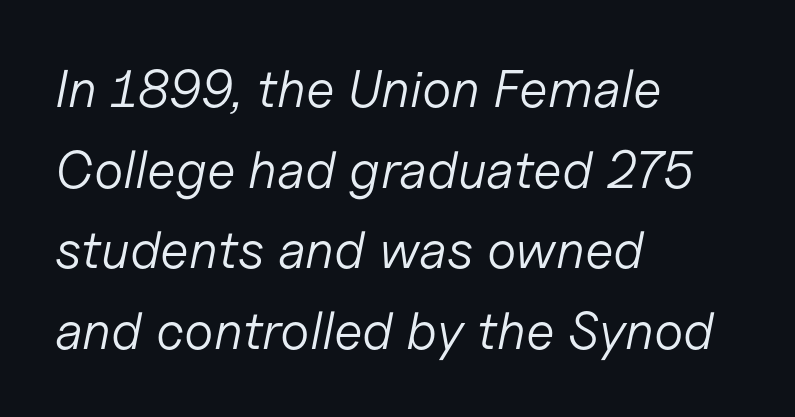
Spacing verdict: proportional, widths tailored to each character. Leading matches the norm, producing a regular column. Compared with a centered layout, this one pins lines to the left instead. Rendered with sloped, italic letterforms. Characters follow at the spacing the type designer built in. Underline: absent.
